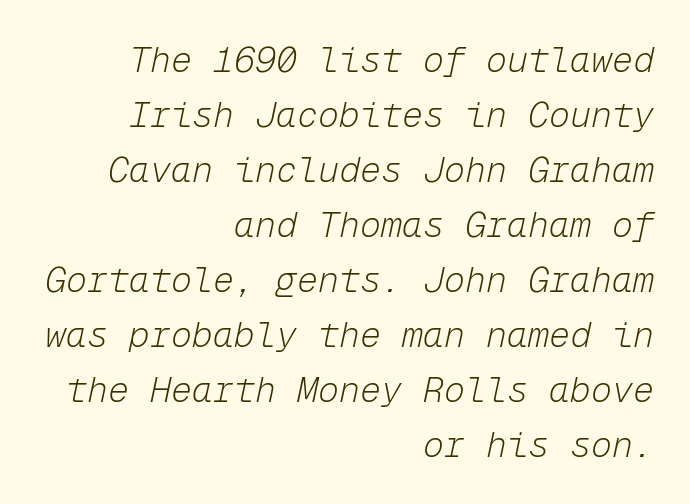
The rendering keeps characters at their native spacing. The strokes are not fattened; the text isn't bold. Leading matches the norm, producing a regular column. Yep, that's italic — everything's leaning. These lines are set flush right with a ragged left edge. The specimen omits any rule beneath the text block's lines.
